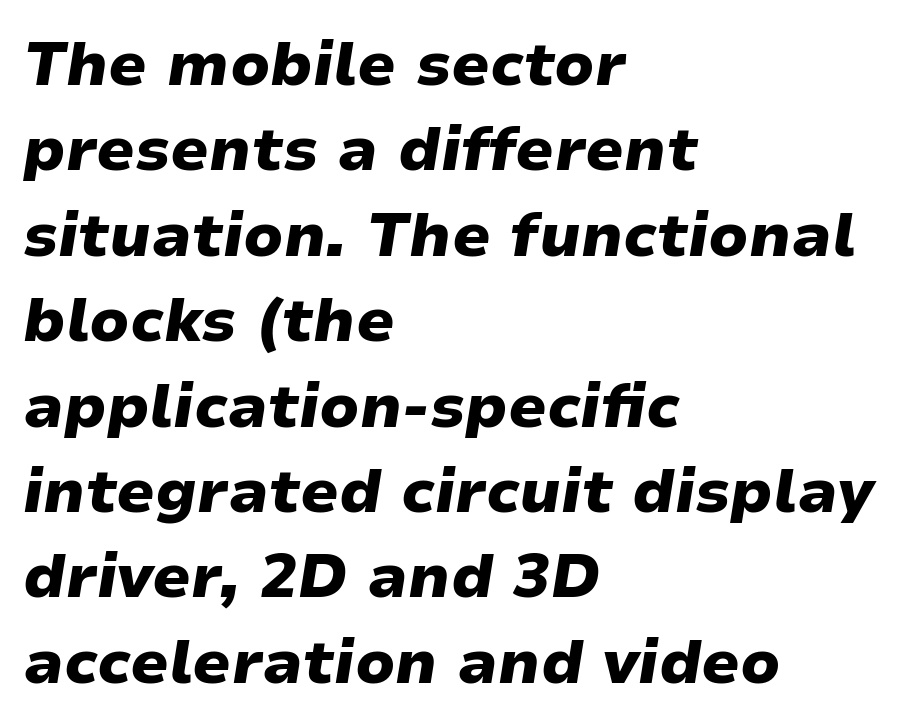
{"italic": "yes", "lean": "right", "slant_degrees": 9, "bold": "yes", "weight": "heavy", "width": "wide", "stroke_contrast": "low", "x_height": "medium", "monospaced": "no", "underline": "no", "align": "left", "line_spacing": "normal", "line_spacing_ratio": 1.4, "letter_spacing": "normal", "letter_spacing_em": 0.0, "glyph_px": 61}
